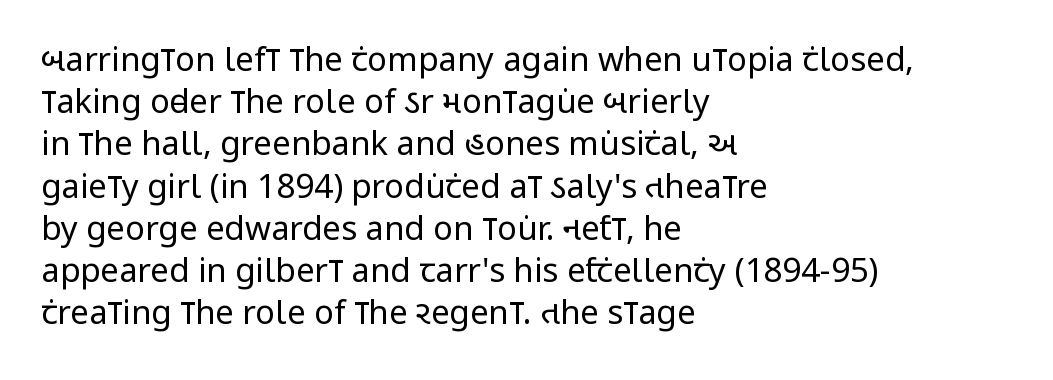
The image shows 33 px regular-weight, condensed sans-serif type, upright; set left-aligned, normal line spacing (1.28x), normal letter spacing, not underlined; low stroke contrast and a large x-height.
